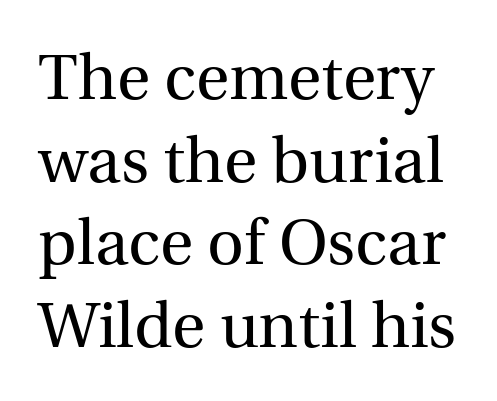
Q: Is the text bold? A: No.
Q: Is the text italic (slanted)? A: No, it is upright.
Q: Is the typeface a serif or a sans-serif typeface? A: Serif.
Q: Is the text underlined? A: No.
Q: Is the spacing between letters normal or unusually wide? A: Normal.
Q: Is the spacing between lines tight, normal or loose? A: Normal.
Q: Width (condensed, normal, or wide)? A: Normal.
Q: x-height? A: Medium.
Q: Monospaced? A: No.
